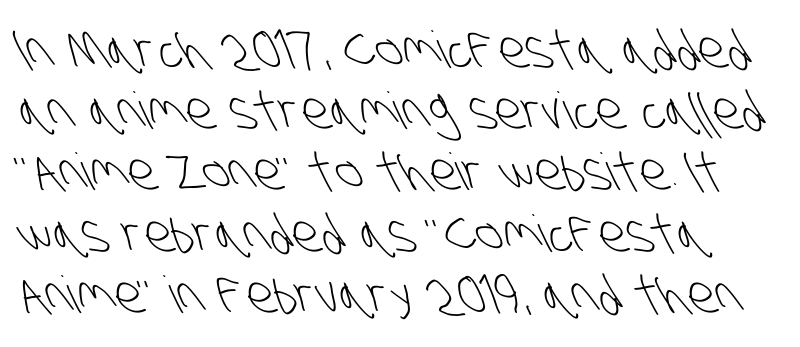
Unbolded letterforms with no extra heft. Do the characters align in a grid? No, the font is proportional. Words appear dense and cohesive because spacing is normal. Check the space under the baseline: it is left empty.
